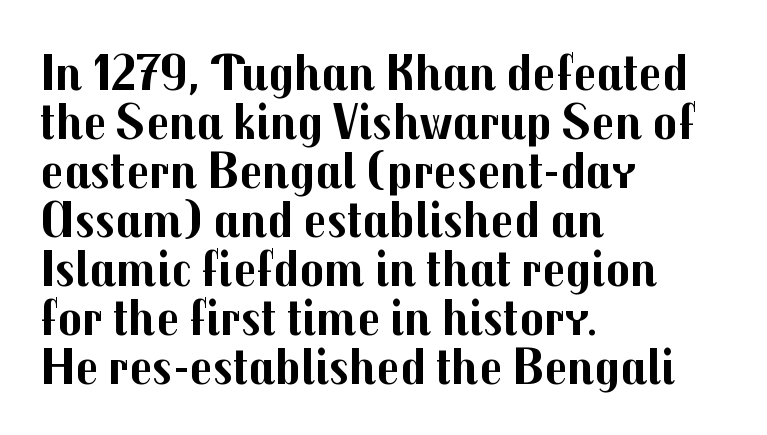
Strokes here are thick enough to call this a true bold. The space directly below the letters is spotless. In terms of letterform style, serifs are entirely absent. The horizontal fit of the characters is conventional and even.
